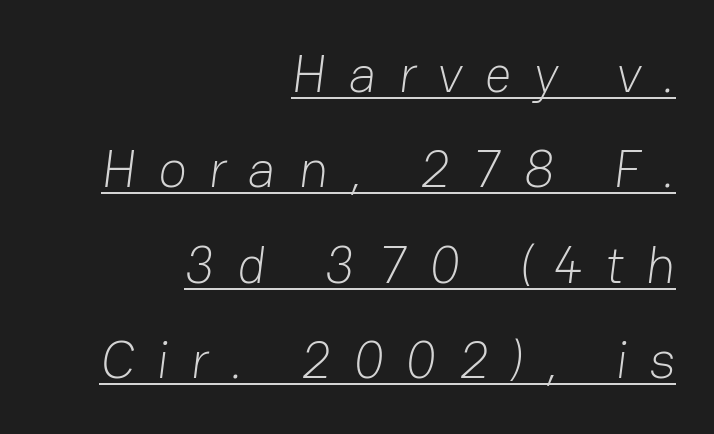
The image shows 53 px light sans-serif type; set right-aligned, line spacing 1.8x, unusually wide letter spacing (+0.41 em), underlined; low stroke contrast and a medium x-height.
